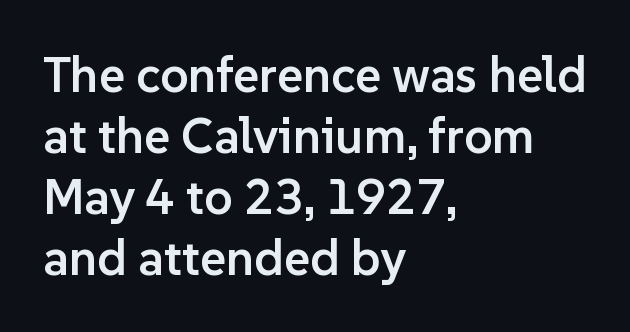
This is roman type, the default non-slanted kind. Just letters on the line, the space beneath them empty. Observe the absence of serifs on each vertical stroke in this sample. The tracking reads as untouched default to a designer's eye. The rendering uses natural spacing where letterforms have individual widths. If you drew a ruler down the left edge, every line would touch it.
